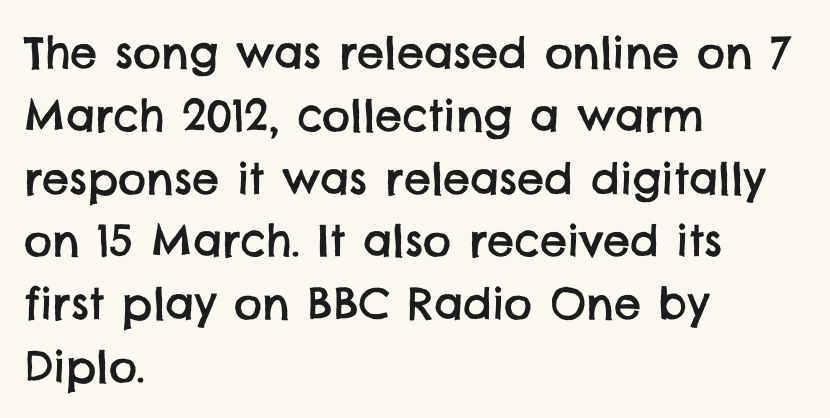
Q: Is the typeface a serif or a sans-serif typeface? A: Sans-serif.
Q: Is the text underlined? A: No.
Q: How is the paragraph aligned? A: Left-aligned.
Q: Is the spacing between letters normal or unusually wide? A: Normal.
Q: Is the spacing between lines tight, normal or loose? A: Normal.
Q: Width (condensed, normal, or wide)? A: Normal.
Q: Stroke contrast? A: Low.
Q: x-height? A: Large.
Q: Monospaced? A: No.
